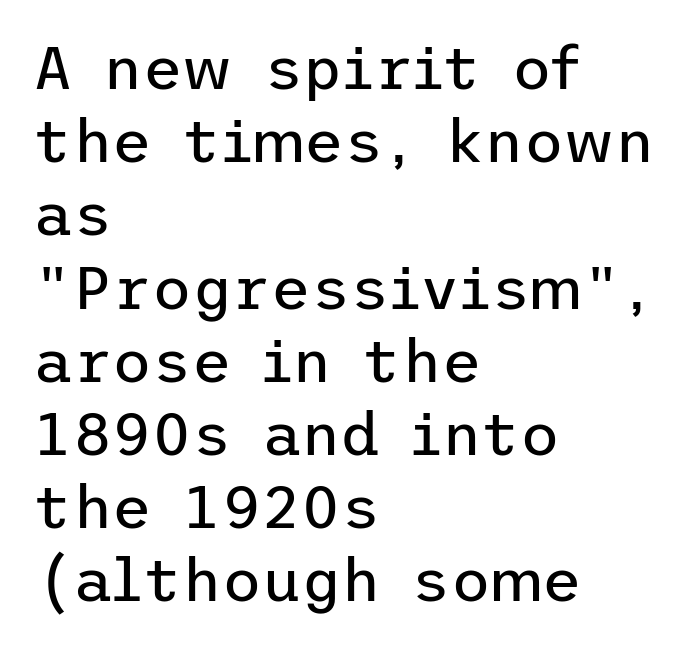
Inter-character spacing is left at the font's built-in metrics. Compared with a typical body face, this is equally light or lighter still. The area under the type is left untouched. Type style note: lacks serifs. Caption: multi-line text, flush left, ragged right. Do the letters lean? They stand straight.
